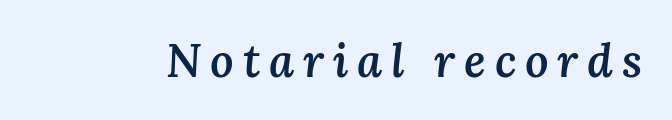
The image shows 46 px semibold type, italic (leaning right); set not underlined; medium stroke contrast and a medium x-height.
